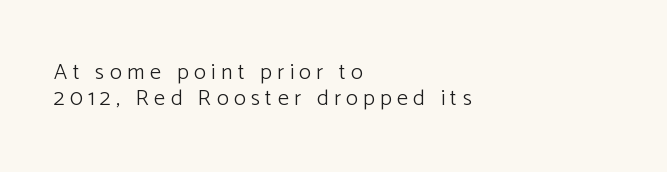
{"italic": "no", "bold": "no", "underline": "no", "align": "left", "line_spacing_ratio": 1.19, "letter_spacing": "wide", "letter_spacing_em": 0.25, "glyph_px": 22}
